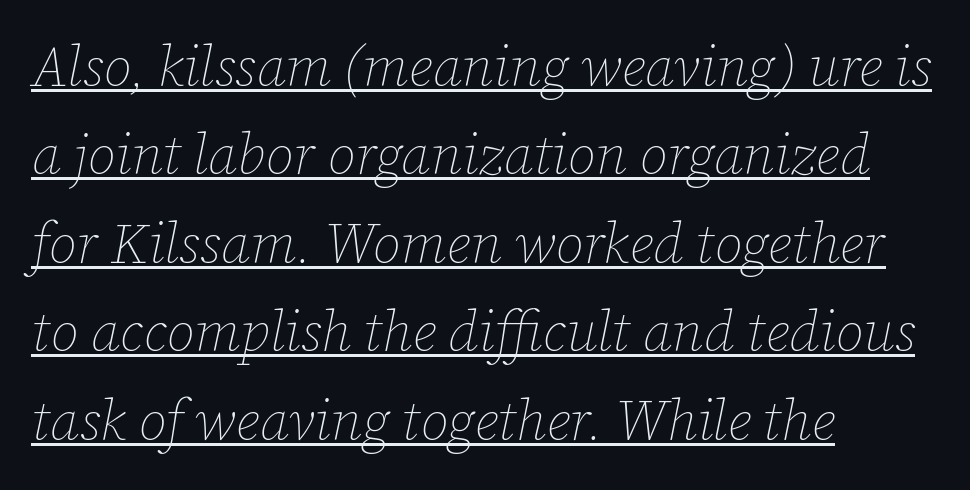
It's the slanting kind of type. Letter spacing: default. The specimen includes a rule beneath the text block's lines. Varying glyph widths throughout — classic text-font behaviour. Horizontal bands of white between lines are of average thickness. Ink coverage per letter is moderate at most.
